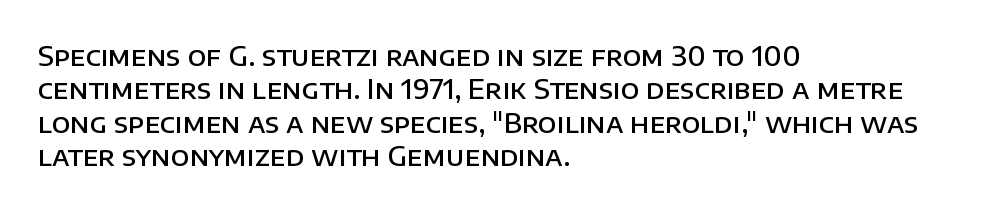
Moderately thickened strokes mark this as semibold type. A clean baseline with only descenders dipping below it. Line starts are locked; line ends wander. Honestly, the letter spacing is just normal — you wouldn't notice it. Italic? Not at all — the glyphs are vertical.
